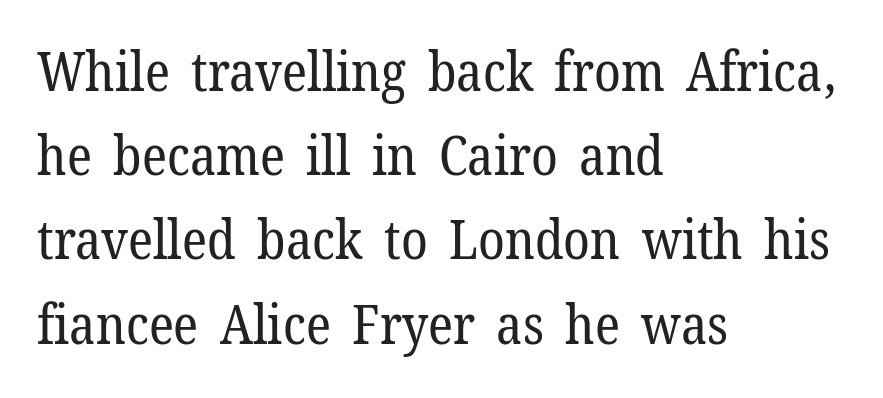
{"serif": "yes", "italic": "no", "bold": "no", "weight": "regular", "width": "normal", "stroke_contrast": "low", "x_height": "medium", "monospaced": "no", "underline": "no", "align": "left", "line_spacing": "normal", "line_spacing_ratio": 1.56, "letter_spacing": "normal", "letter_spacing_em": 0.0, "glyph_px": 54}
